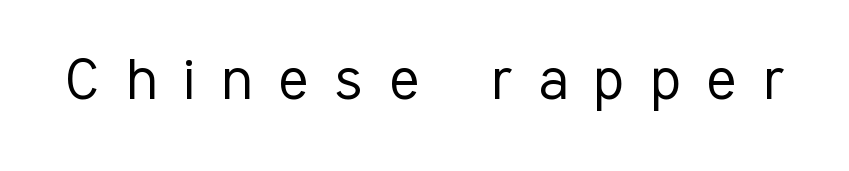
Q: Is the text bold? A: No.
Q: Is the text italic (slanted)? A: No, it is upright.
Q: Is the typeface a serif or a sans-serif typeface? A: Sans-serif.
Q: Is the text underlined? A: No.
Q: Is the spacing between letters normal or unusually wide? A: Unusually wide.
Q: Width (condensed, normal, or wide)? A: Condensed.
Q: Stroke contrast? A: Low.
Q: x-height? A: Medium.
Q: Monospaced? A: No.
